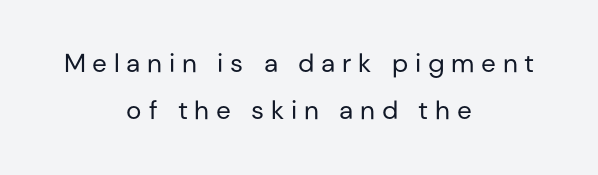
Q: Is the text bold? A: No.
Q: Is the text italic (slanted)? A: No, it is upright.
Q: Is the text underlined? A: No.
Q: How is the paragraph aligned? A: Centered.
Q: Is the spacing between letters normal or unusually wide? A: Unusually wide.
